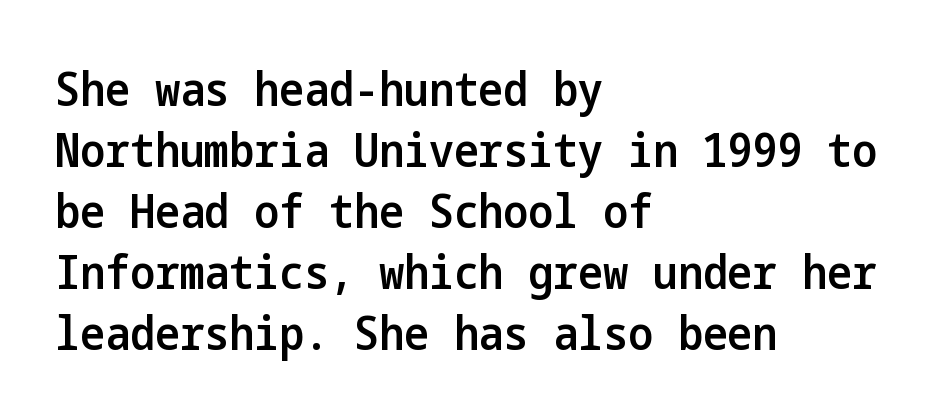
Q: Is the text bold? A: Semi-bold.
Q: Is the text italic (slanted)? A: No, it is upright.
Q: Is the typeface a serif or a sans-serif typeface? A: Sans-serif.
Q: Is the text underlined? A: No.
Q: How is the paragraph aligned? A: Left-aligned.
Q: Is the spacing between letters normal or unusually wide? A: Normal.
Q: Is the spacing between lines tight, normal or loose? A: Normal.
Q: Width (condensed, normal, or wide)? A: Condensed.
Q: Stroke contrast? A: Low.
Q: x-height? A: Medium.
